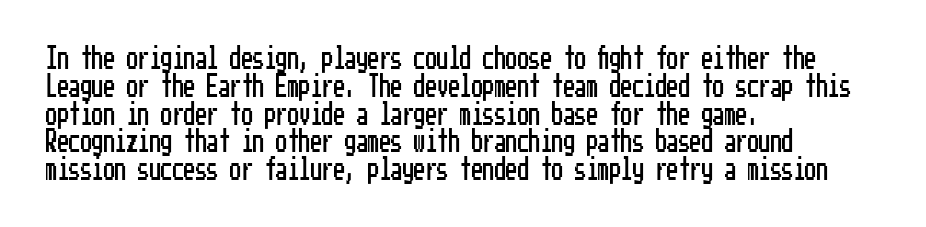
Here the glyphs are tracked normally, forming tight word shapes. The specimen omits any rule beneath the text block's lines. Vertical strokes here are truly vertical. The lines in this sample share a left origin and differ only in where they stop.
